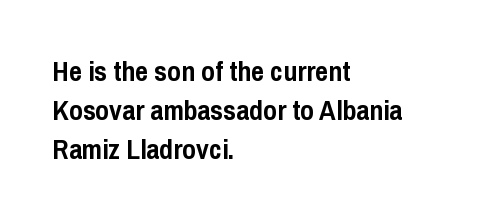
Casual observation: everything's shoved over to the left. Notice how descenders clear the ascenders below comfortably — that's standard leading. Each glyph is drawn with heavy, bold strokes. There is no visible air inserted between adjacent glyphs.
